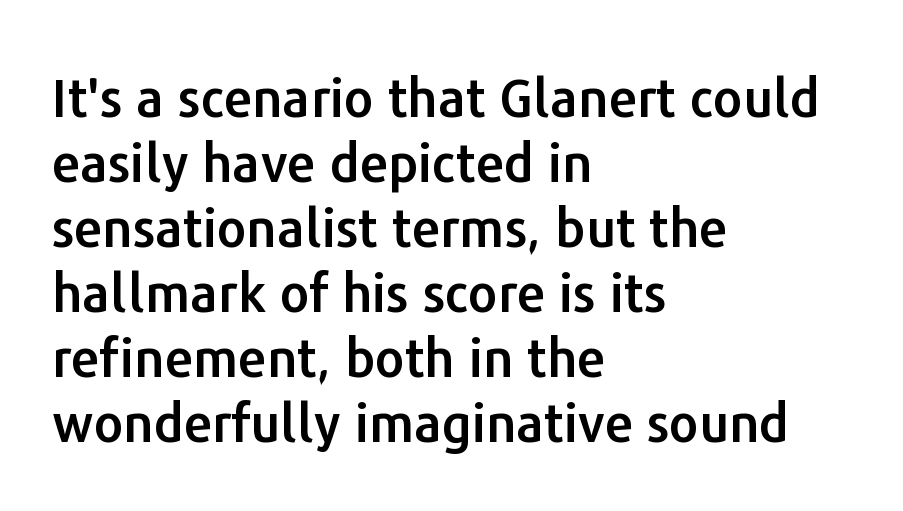
Q: Is the text italic (slanted)? A: No, it is upright.
Q: Is the typeface a serif or a sans-serif typeface? A: Sans-serif.
Q: Is the text underlined? A: No.
Q: How is the paragraph aligned? A: Left-aligned.
Q: Is the spacing between letters normal or unusually wide? A: Normal.
Q: Is the spacing between lines tight, normal or loose? A: Normal.
Q: Width (condensed, normal, or wide)? A: Normal.
Q: Stroke contrast? A: Low.
Q: x-height? A: Medium.
Q: Monospaced? A: No.
